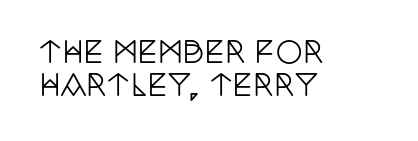
The image shows 30 px condensed serif type, upright; set left-aligned, tight line spacing (1.09x), normal letter spacing, not underlined; low stroke contrast and a large x-height.
